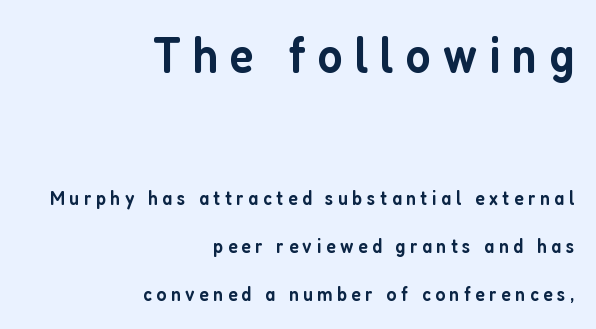
Q: Is the text bold? A: Semi-bold.
Q: Is the text italic (slanted)? A: No, it is upright.
Q: Is the typeface a serif or a sans-serif typeface? A: Sans-serif.
Q: Is the text underlined? A: No.
Q: How is the paragraph aligned? A: Right-aligned.
Q: Is the spacing between letters normal or unusually wide? A: Unusually wide.
Q: Is the spacing between lines tight, normal or loose? A: Loose.
Q: Which block of text is set in a larger size, the first (top) or the second (bottom)? A: The first (top) one.
Q: Width (condensed, normal, or wide)? A: Condensed.
Q: Stroke contrast? A: Low.
Q: x-height? A: Medium.
Q: Monospaced? A: No.
